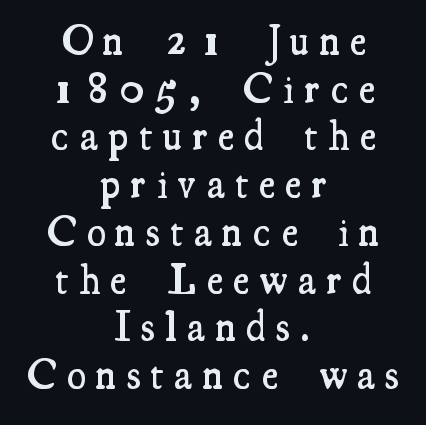
Q: Is the text bold? A: Semi-bold.
Q: Is the text italic (slanted)? A: No, it is upright.
Q: Is the typeface a serif or a sans-serif typeface? A: Serif.
Q: Is the text underlined? A: No.
Q: How is the paragraph aligned? A: Centered.
Q: Is the spacing between letters normal or unusually wide? A: Unusually wide.
Q: Is the spacing between lines tight, normal or loose? A: Tight.
Q: Width (condensed, normal, or wide)? A: Condensed.
Q: Stroke contrast? A: Medium.
Q: x-height? A: Small.
Q: Monospaced? A: No.
